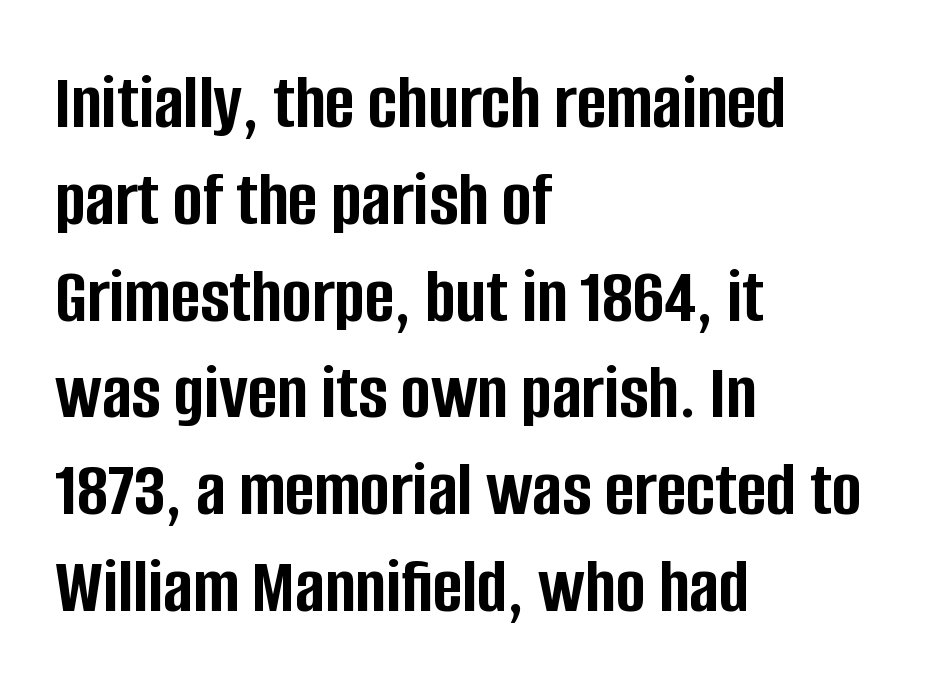
{"serif": "no", "italic": "no", "bold": "yes", "weight": "semibold", "width": "condensed", "stroke_contrast": "low", "x_height": "large", "monospaced": "no", "underline": "no", "align": "left", "line_spacing_ratio": 1.21, "letter_spacing": "normal", "letter_spacing_em": 0.0, "glyph_px": 80}
